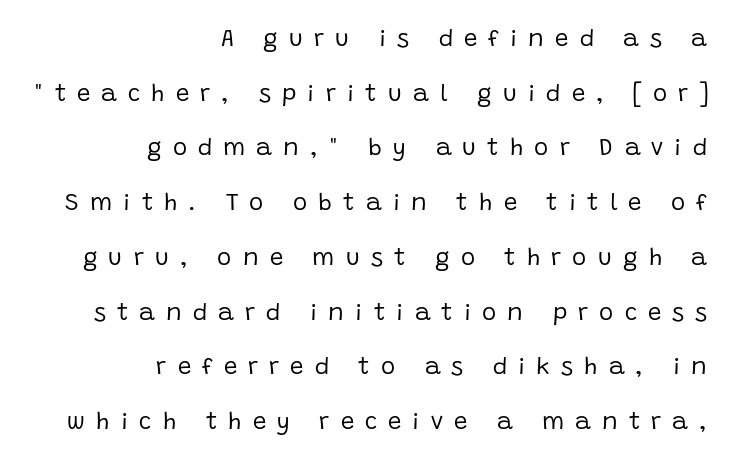
The image shows 24 px text type, upright; set right-aligned, loose line spacing (2.28x), unusually wide letter spacing (+0.46 em), not underlined.
